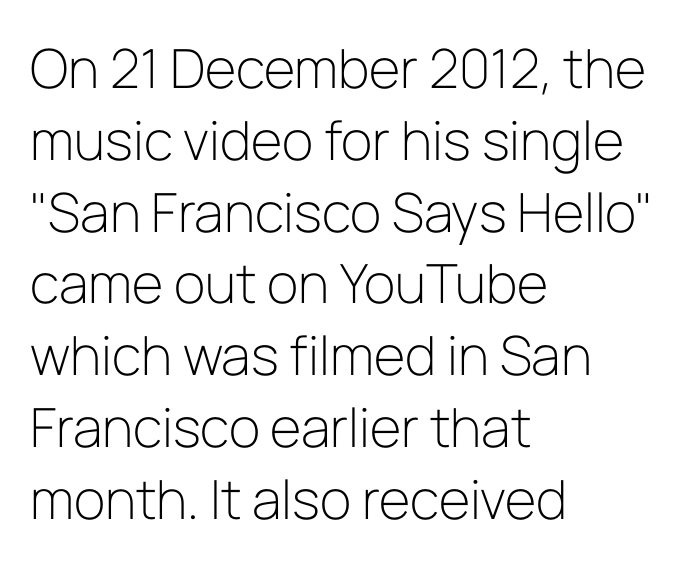
Inter-character spacing is left at the font's built-in metrics. Note the varied advance widths — an 'i' is clearly narrower than an 'm'. The gap between lines stays unmarked. In CSS terms this would be text-align: left.
